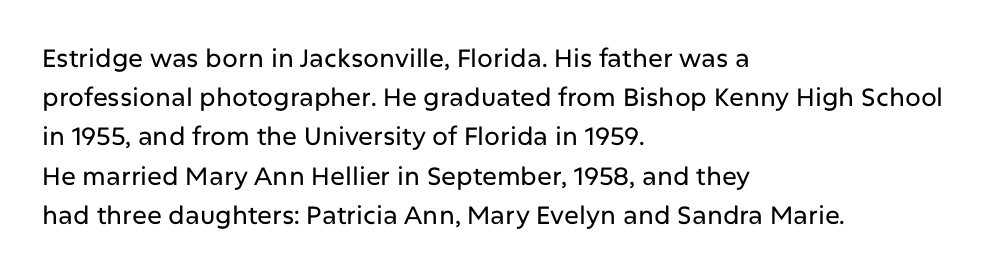
The foot of each line stays bare and open. Upright lettering throughout. Characters follow at the spacing the type designer built in. Line spacing here is normal.
